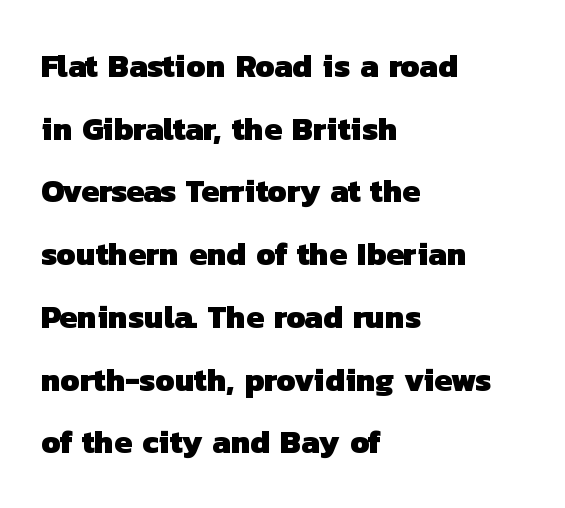
The horizontal fit of the characters is conventional and even. The passage shown stacks its lines with a broad gap. The text block is weighted toward the left margin, trailing off unevenly rightward. Thick stems and heavy bowls — unmistakably bold. Is this a fixed-width face? No — the glyphs have proportional, varying widths. This sample uses a sans-serif face.
